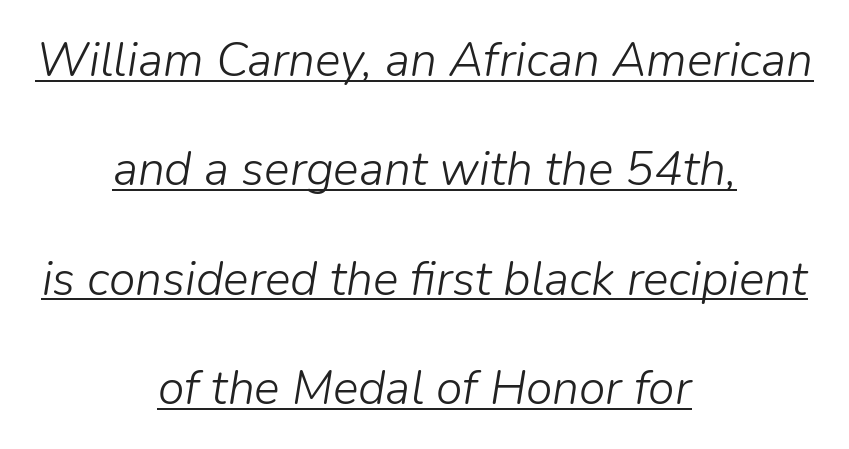
The whitespace from short lines is split evenly between both sides. Bold? No — there's no thickening of the strokes. Slanted lettering throughout. A typesetter would call this zero additional tracking.
